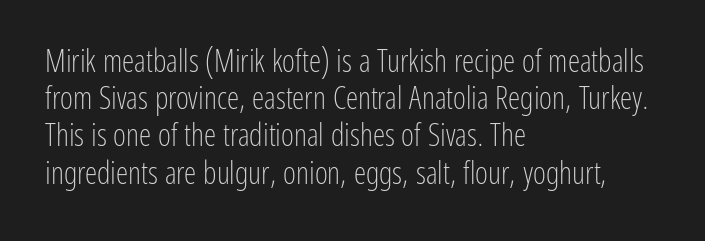
{"serif": "no", "italic": "no", "bold": "no", "weight": "light", "width": "condensed", "stroke_contrast": "low", "x_height": "medium", "monospaced": "no", "underline": "no", "align": "left", "line_spacing_ratio": 1.2, "letter_spacing": "normal", "letter_spacing_em": 0.0, "glyph_px": 31}
